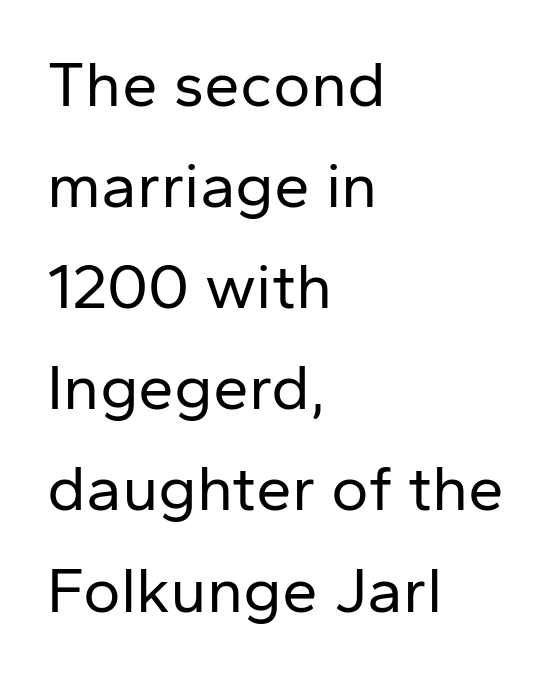
Lines of text with bare space underneath. A typesetter would label this face a sans. A normal amount of white space separates one row of letters from the next. The horizontal fit of the characters is conventional and even. In terms of posture, this sample is upright. Note the varied advance widths — an 'i' is clearly narrower than an 'm'.
